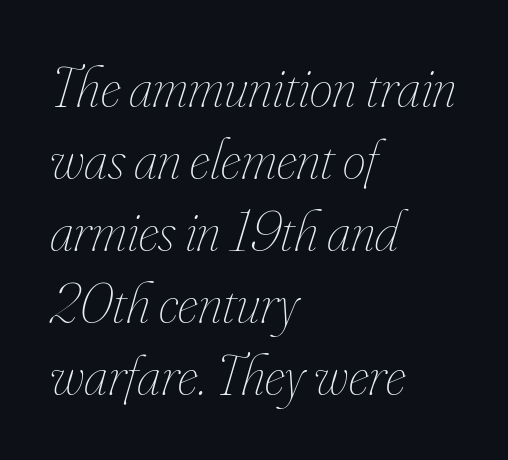
{"italic": "yes", "lean": "right", "slant_degrees": 16, "bold": "no", "weight": "thin", "width": "condensed", "stroke_contrast": "low", "x_height": "small", "monospaced": "no", "underline": "no", "align": "left", "line_spacing_ratio": 1.24, "letter_spacing": "normal", "letter_spacing_em": 0.0, "glyph_px": 58}
